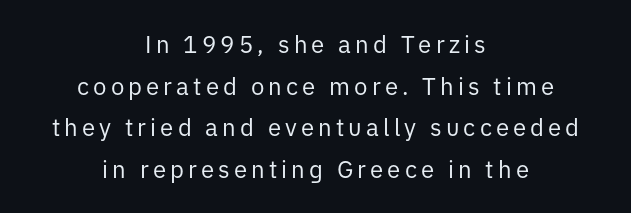
The image shows 24 px text type, upright; set centered, line spacing 1.73x, not underlined.
